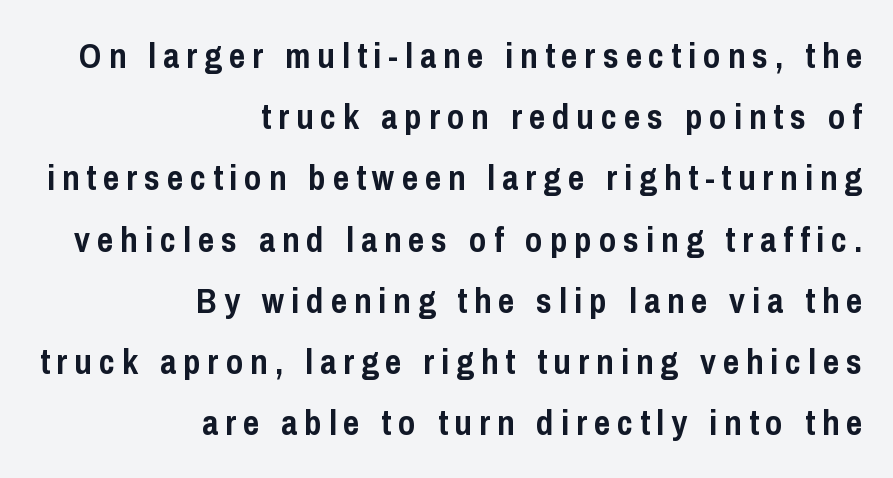
The zone under the glyphs is completely vacant. Glyph-to-glyph distance is far greater than everyday printed text. Alignment: flush right. How heavy is the stroke? Heavy — this is a bold. The passage shown is typed in a proportional face where columns would drift.
